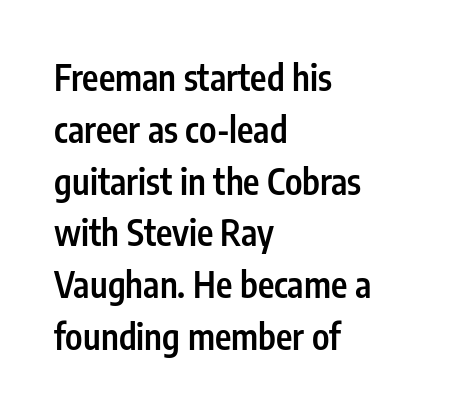
{"serif": "no", "italic": "no", "bold": "semi", "weight": "semibold", "width": "condensed", "stroke_contrast": "low", "x_height": "medium", "monospaced": "no", "underline": "no", "align": "left", "line_spacing": "normal", "line_spacing_ratio": 1.48, "letter_spacing": "normal", "letter_spacing_em": 0.0, "glyph_px": 35}
